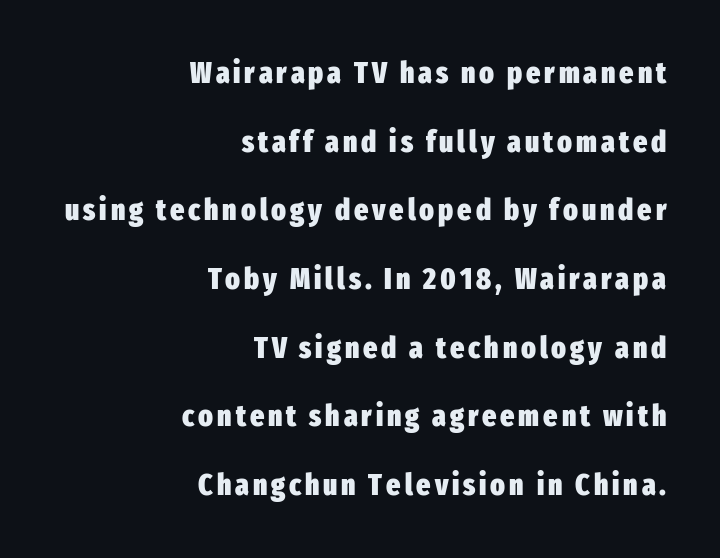
The image shows 30 px heavy, condensed sans-serif type, upright; set right-aligned, loose line spacing (2.29x), not underlined; low stroke contrast and a medium x-height.
